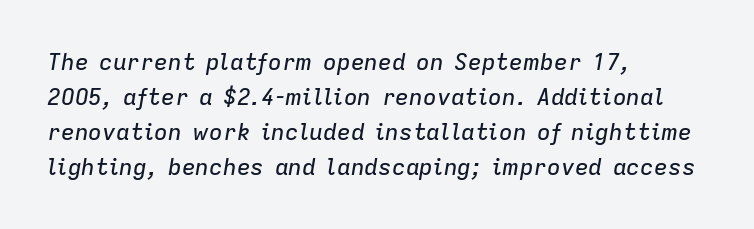
The image shows 23 px text type, italic (leaning right); set left-aligned, normal line spacing (1.52x), normal letter spacing, not underlined.
